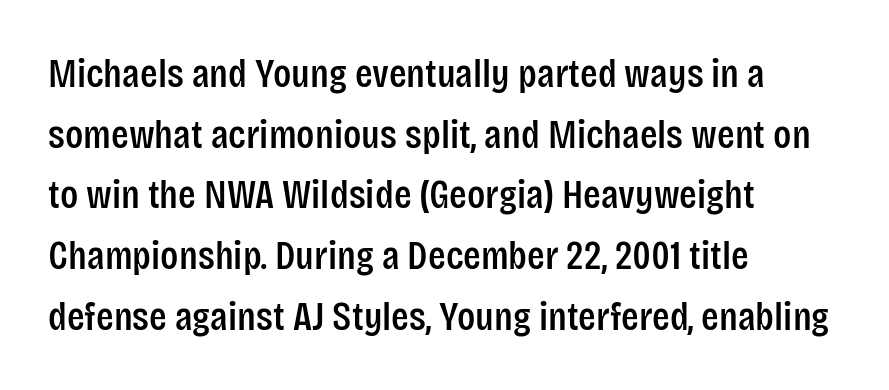
Q: Is the text italic (slanted)? A: No, it is upright.
Q: Is the typeface a serif or a sans-serif typeface? A: Sans-serif.
Q: Is the text underlined? A: No.
Q: How is the paragraph aligned? A: Left-aligned.
Q: Is the spacing between letters normal or unusually wide? A: Normal.
Q: Is the spacing between lines tight, normal or loose? A: Normal.
Q: Width (condensed, normal, or wide)? A: Condensed.
Q: Stroke contrast? A: Low.
Q: x-height? A: Large.
Q: Monospaced? A: No.
